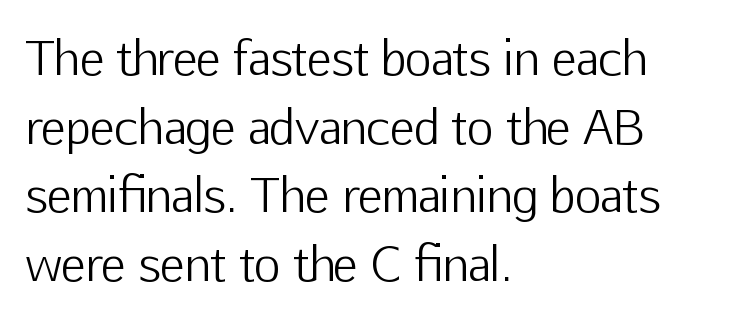
Ordinary non-slanted type is in use. Typographically, this falls in the sans-serif category. Plain, unruled lines of type. Character widths vary here, with narrow letters taking less room than wide ones.
